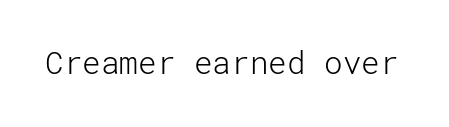
{"serif": "no", "italic": "no", "bold": "no", "weight": "light", "width": "normal", "stroke_contrast": "low", "x_height": "medium", "underline": "no", "letter_spacing": "normal", "letter_spacing_em": 0.0, "glyph_px": 31}
